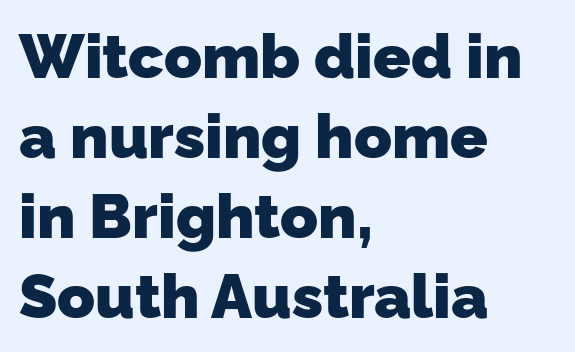
{"serif": "no", "bold": "yes", "weight": "heavy", "width": "normal", "stroke_contrast": "low", "x_height": "medium", "monospaced": "no", "underline": "no", "align": "left", "line_spacing": "normal", "line_spacing_ratio": 1.29, "letter_spacing": "normal", "letter_spacing_em": 0.0, "glyph_px": 62}
